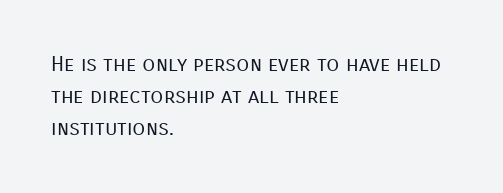
Q: Is the text bold? A: No.
Q: Is the text italic (slanted)? A: No, it is upright.
Q: Is the text underlined? A: No.
Q: How is the paragraph aligned? A: Left-aligned.
Q: Is the spacing between letters normal or unusually wide? A: Normal.
Q: Is the spacing between lines tight, normal or loose? A: Normal.
